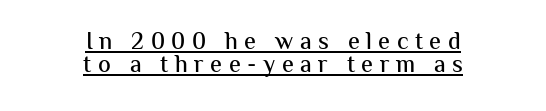
{"italic": "no", "underline": "yes", "align": "center", "line_spacing": "tight", "line_spacing_ratio": 0.97, "letter_spacing": "wide", "letter_spacing_em": 0.27, "glyph_px": 24}
